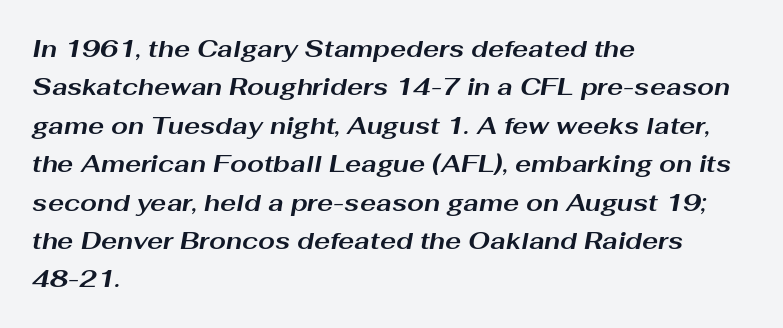
{"italic": "yes", "lean": "right", "slant_degrees": 10, "bold": "yes", "underline": "no", "align": "left", "line_spacing": "normal", "line_spacing_ratio": 1.6, "letter_spacing": "normal", "letter_spacing_em": 0.0, "glyph_px": 24}
